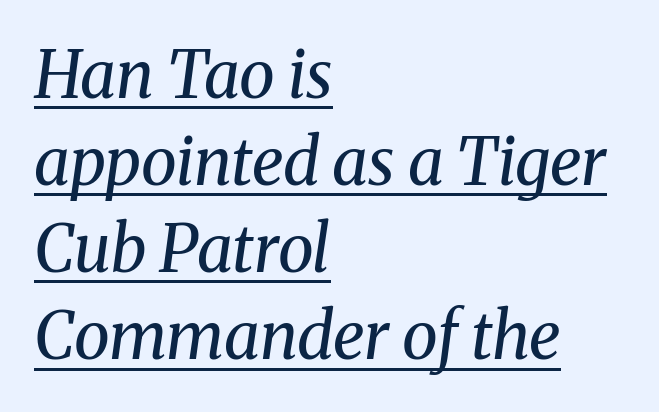
The image shows 65 px regular-weight serif type, italic (leaning right); set left-aligned, normal line spacing (1.34x), normal letter spacing, underlined; medium stroke contrast and a medium x-height.
